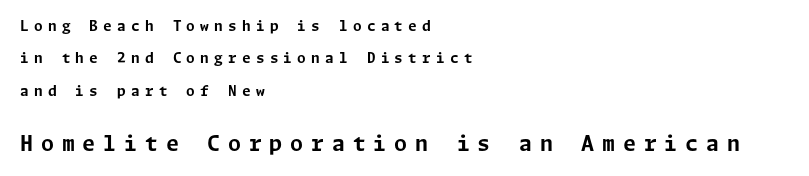
{"italic": "no", "bold": "yes", "underline": "no", "align": "left", "line_spacing": "loose", "line_spacing_ratio": 2.31, "letter_spacing": "wide", "letter_spacing_em": 0.37, "larger_block": "second", "size_ratio": 1.5, "glyph_px": 21}
